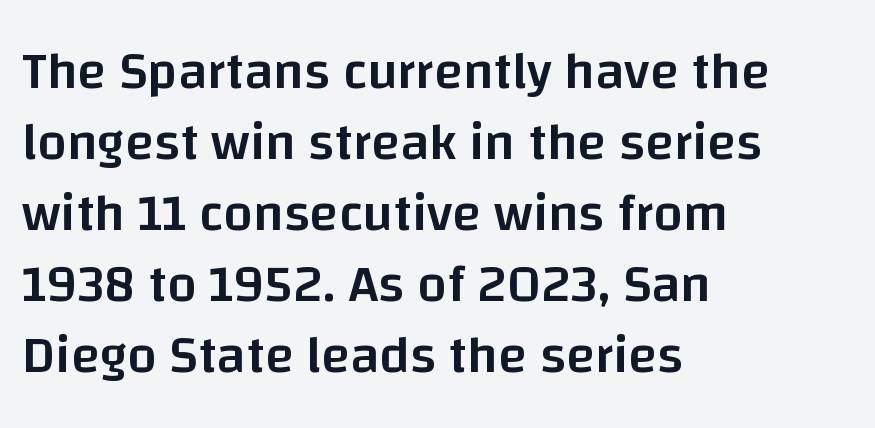
The image shows 53 px semibold sans-serif type, upright; set left-aligned, normal line spacing (1.34x), normal letter spacing, not underlined; low stroke contrast and a large x-height.
